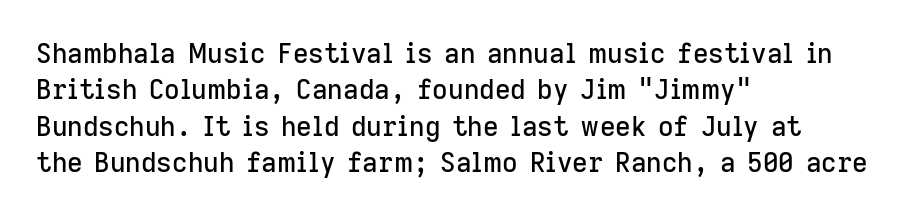
Q: Is the text italic (slanted)? A: No, it is upright.
Q: Is the text underlined? A: No.
Q: How is the paragraph aligned? A: Left-aligned.
Q: Is the spacing between letters normal or unusually wide? A: Normal.
Q: Is the spacing between lines tight, normal or loose? A: Normal.
